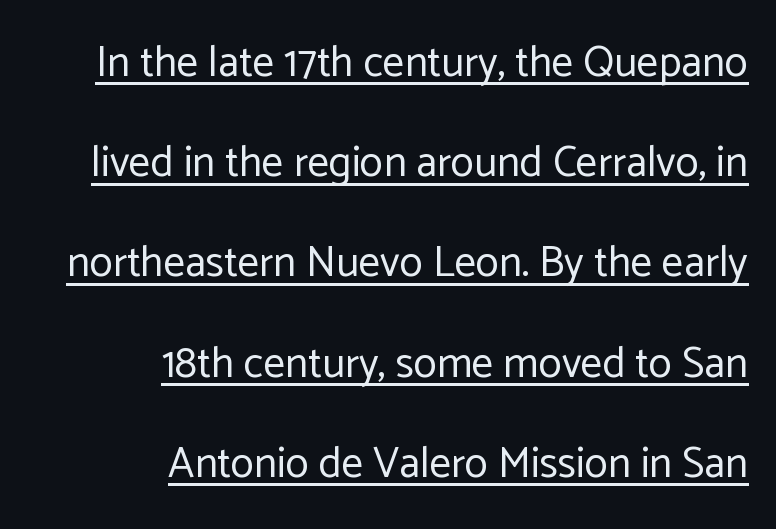
Note the varied advance widths — an 'i' is clearly narrower than an 'm'. The face used here is rendered with its standard letterfit. Typeset ragged left — the right edge is the straight one. The axis of the letterforms is exactly vertical.
